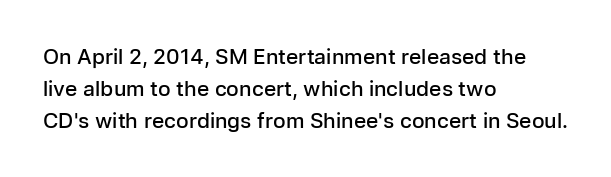
Q: Is the text bold? A: Semi-bold.
Q: Is the text italic (slanted)? A: No, it is upright.
Q: Is the text underlined? A: No.
Q: How is the paragraph aligned? A: Left-aligned.
Q: Is the spacing between letters normal or unusually wide? A: Normal.
Q: Is the spacing between lines tight, normal or loose? A: Normal.
